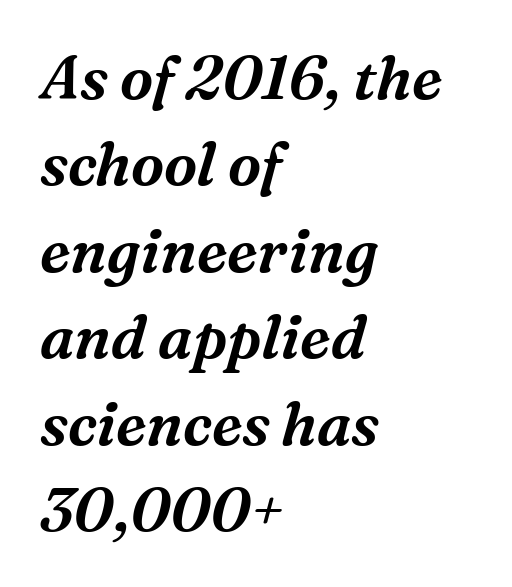
{"serif": "yes", "italic": "yes", "lean": "right", "slant_degrees": 16, "width": "normal", "stroke_contrast": "medium", "x_height": "medium", "monospaced": "no", "underline": "no", "align": "left", "line_spacing": "normal", "line_spacing_ratio": 1.44, "letter_spacing": "normal", "letter_spacing_em": 0.0, "glyph_px": 60}
